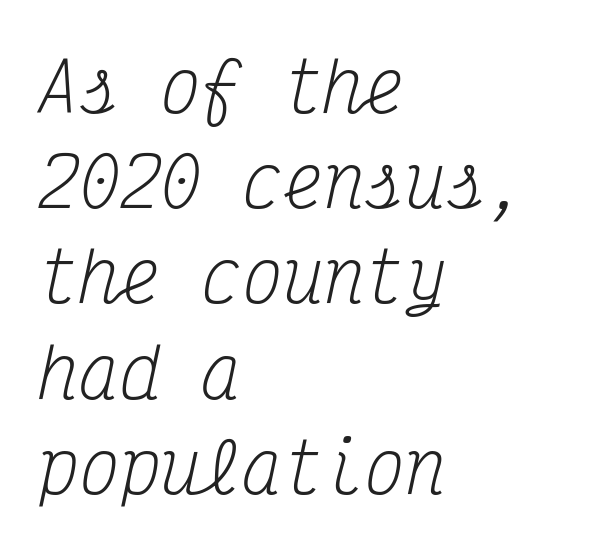
{"serif": "yes", "italic": "yes", "lean": "right", "slant_degrees": 12, "bold": "no", "weight": "regular", "width": "condensed", "stroke_contrast": "medium", "x_height": "medium", "monospaced": "yes", "underline": "no", "align": "left", "line_spacing": "normal", "line_spacing_ratio": 1.4, "letter_spacing": "normal", "letter_spacing_em": 0.0, "glyph_px": 68}
